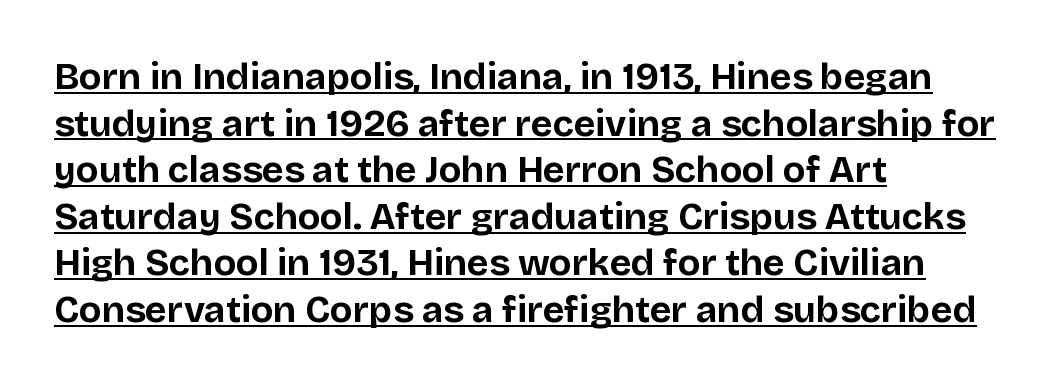
Do the characters align in a grid? No, the font is proportional. Underlining? Definitely there. Successive baselines arrive at the customary interval. A sans-serif font was chosen for this passage. The sample has been set heavy, in full bold. These lines are set flush left with a ragged right edge.
